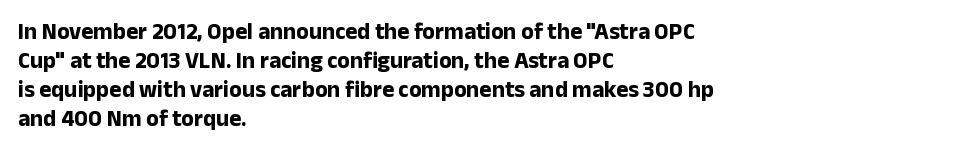
The typography opts for an upright posture over an oblique one. What weight is shown? A full bold with thick strokes. How would I describe the line gaps? Plain and ordinary. Each line starts at the same left margin while the right side varies.
